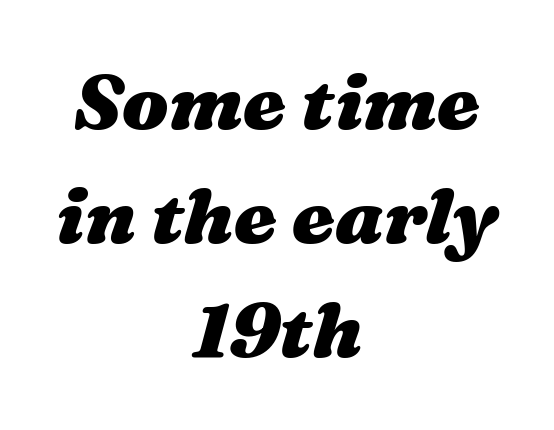
{"italic": "yes", "lean": "right", "slant_degrees": 16, "bold": "yes", "weight": "heavy", "width": "wide", "stroke_contrast": "medium", "x_height": "medium", "monospaced": "no", "underline": "no", "align": "center", "line_spacing": "normal", "line_spacing_ratio": 1.48, "letter_spacing": "normal", "letter_spacing_em": 0.0, "glyph_px": 77}
